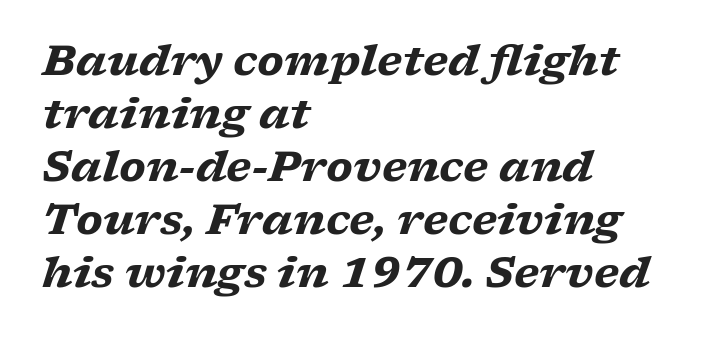
Q: Is the text bold? A: Yes.
Q: Is the text italic (slanted)? A: Yes, it leans right by about 17 degrees.
Q: Is the typeface a serif or a sans-serif typeface? A: Serif.
Q: Is the text underlined? A: No.
Q: How is the paragraph aligned? A: Left-aligned.
Q: Is the spacing between letters normal or unusually wide? A: Normal.
Q: Is the spacing between lines tight, normal or loose? A: Normal.
Q: Width (condensed, normal, or wide)? A: Wide.
Q: Stroke contrast? A: Low.
Q: x-height? A: Medium.
Q: Monospaced? A: No.
